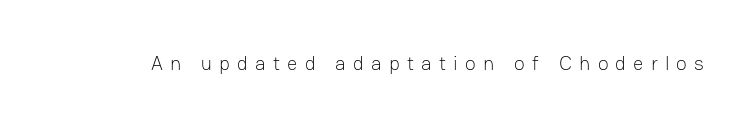
{"italic": "no", "bold": "no", "underline": "no", "letter_spacing": "wide", "letter_spacing_em": 0.36, "glyph_px": 20}
